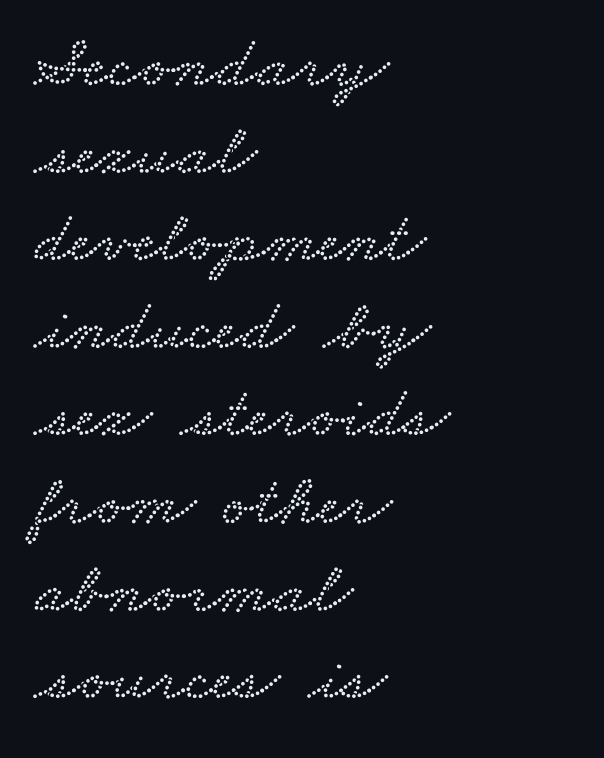
The space directly below the letters is spotless. If you drew a ruler down the left edge, every line would touch it. Honestly, the letter spacing is just normal — you wouldn't notice it. The rendering uses natural spacing where letterforms have individual widths.
